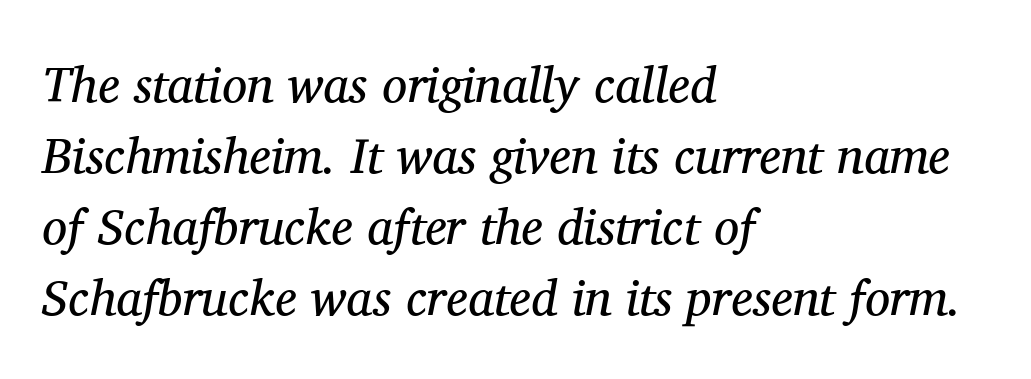
Q: Is the text bold? A: No.
Q: Is the text italic (slanted)? A: Yes, it leans right by about 11 degrees.
Q: Is the typeface a serif or a sans-serif typeface? A: Serif.
Q: Is the text underlined? A: No.
Q: How is the paragraph aligned? A: Left-aligned.
Q: Is the spacing between letters normal or unusually wide? A: Normal.
Q: Is the spacing between lines tight, normal or loose? A: Normal.
Q: Width (condensed, normal, or wide)? A: Normal.
Q: Stroke contrast? A: Medium.
Q: x-height? A: Medium.
Q: Monospaced? A: No.
